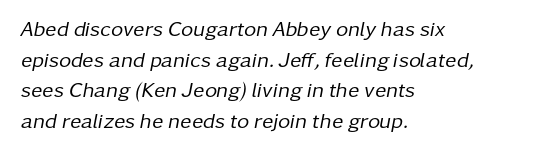
Q: Is the text bold? A: No.
Q: Is the text italic (slanted)? A: Yes, it leans right by about 11 degrees.
Q: Is the text underlined? A: No.
Q: How is the paragraph aligned? A: Left-aligned.
Q: Is the spacing between letters normal or unusually wide? A: Normal.
Q: Is the spacing between lines tight, normal or loose? A: Normal.
